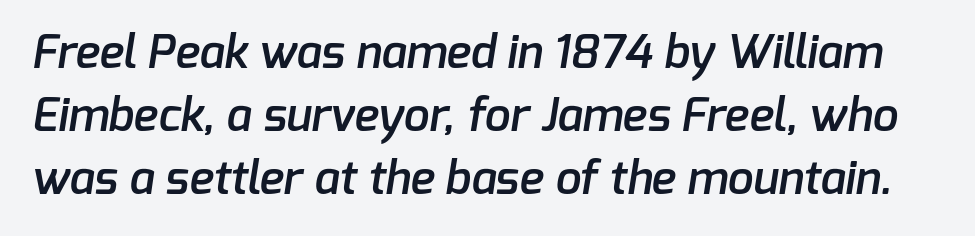
Short note: letters normally spaced. The vertical gap from one line to the next is medium. Varying glyph widths throughout — classic text-font behaviour. The face used here is a sans, in the tradition of grotesques and geometrics.
